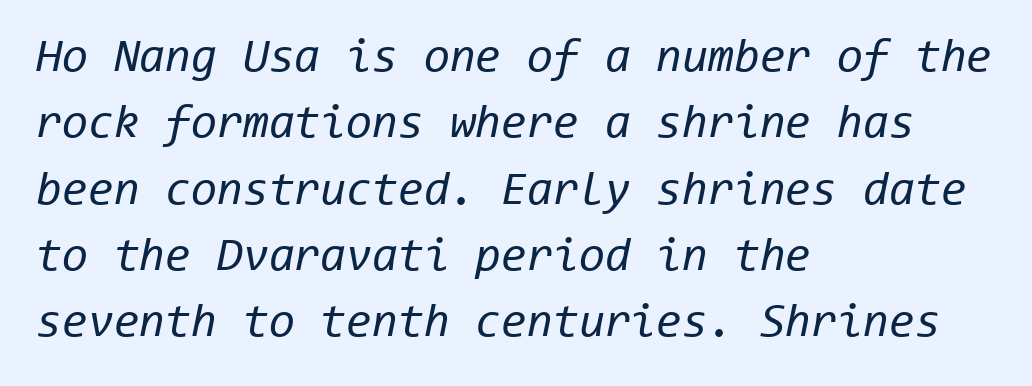
The image shows 47 px regular-weight type, italic (leaning right), monospaced; set left-aligned, normal line spacing (1.41x), normal letter spacing, not underlined; low stroke contrast and a medium x-height.
